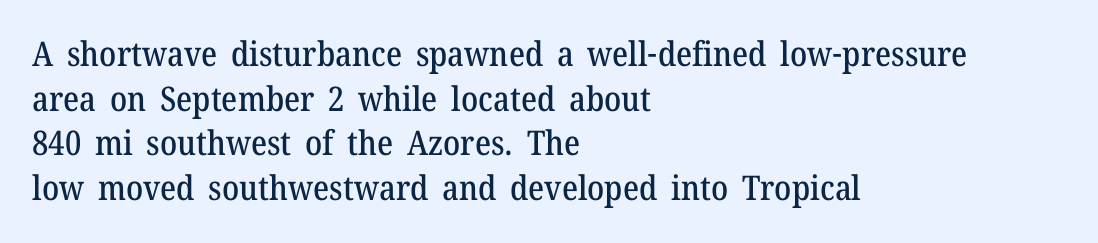
The image shows 34 px serif type, upright; set left-aligned, normal line spacing (1.31x), normal letter spacing, not underlined; medium stroke contrast and a medium x-height.
